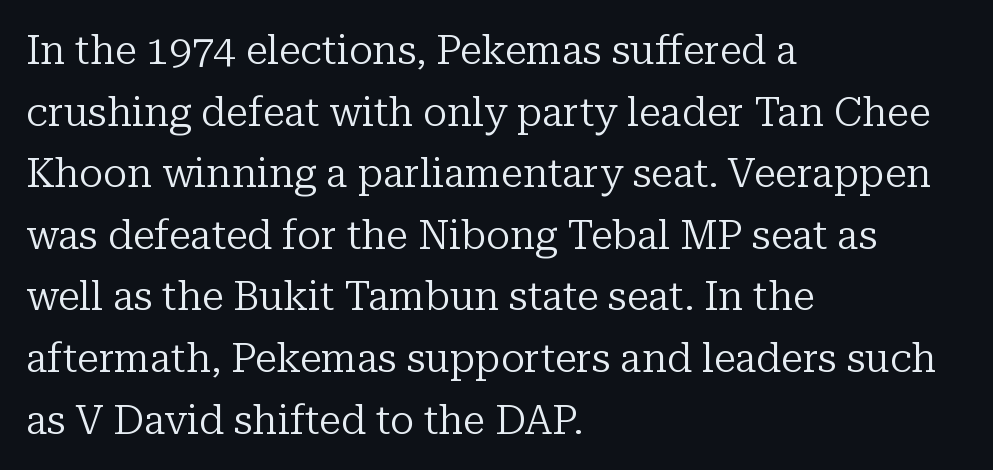
This sample uses plain, unmodified letter spacing. The face used here is proportionally spaced, like ordinary book or web type. The passage is arranged the way most books set body copy — flush left. The characters are drawn with everyday or finer stroke widths. Check under the words: just untouched page.
